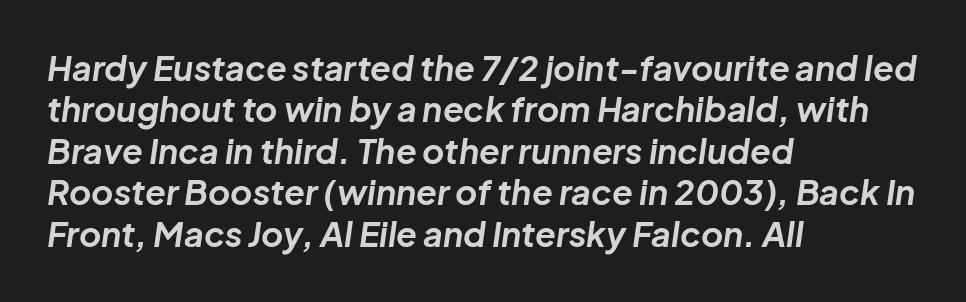
{"italic": "yes", "lean": "right", "slant_degrees": 8, "bold": "yes", "weight": "bold", "width": "normal", "stroke_contrast": "low", "x_height": "medium", "monospaced": "no", "underline": "no", "align": "left", "line_spacing_ratio": 1.22, "letter_spacing": "normal", "letter_spacing_em": 0.0, "glyph_px": 34}
